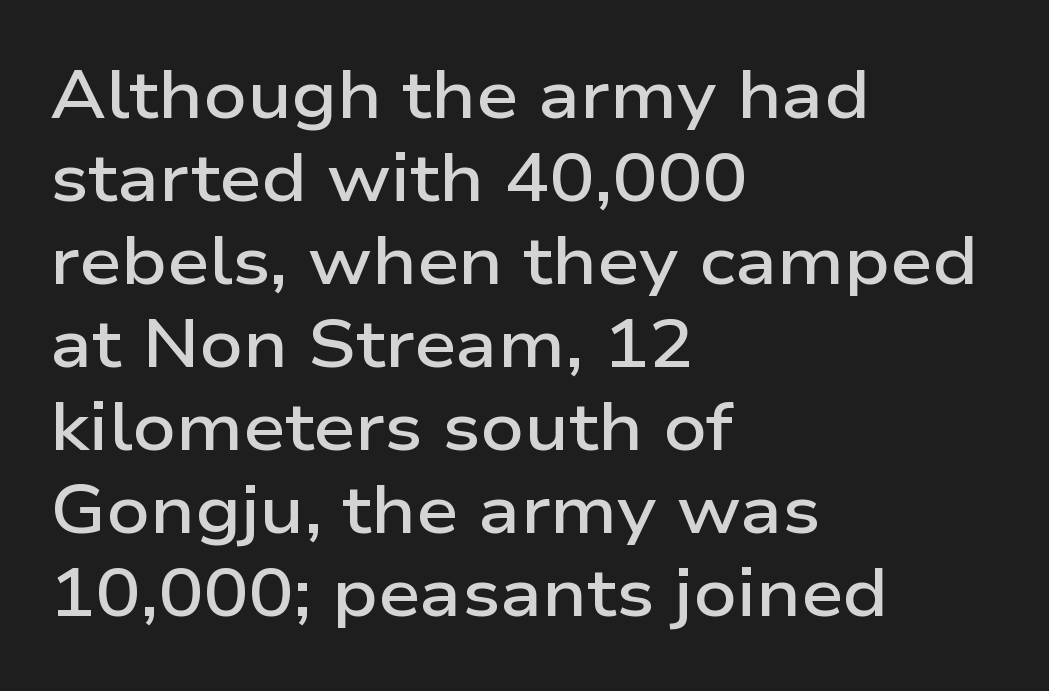
Q: Is the text bold? A: Semi-bold.
Q: Is the text italic (slanted)? A: No, it is upright.
Q: Is the typeface a serif or a sans-serif typeface? A: Sans-serif.
Q: Is the text underlined? A: No.
Q: How is the paragraph aligned? A: Left-aligned.
Q: Is the spacing between letters normal or unusually wide? A: Normal.
Q: Width (condensed, normal, or wide)? A: Wide.
Q: Stroke contrast? A: Low.
Q: x-height? A: Medium.
Q: Monospaced? A: No.
